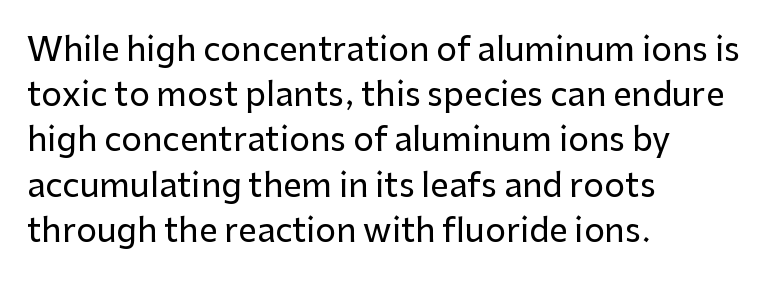
Q: Is the text italic (slanted)? A: No, it is upright.
Q: Is the typeface a serif or a sans-serif typeface? A: Sans-serif.
Q: Is the text underlined? A: No.
Q: How is the paragraph aligned? A: Left-aligned.
Q: Is the spacing between letters normal or unusually wide? A: Normal.
Q: Is the spacing between lines tight, normal or loose? A: Normal.
Q: Width (condensed, normal, or wide)? A: Normal.
Q: Stroke contrast? A: Low.
Q: x-height? A: Medium.
Q: Monospaced? A: No.
